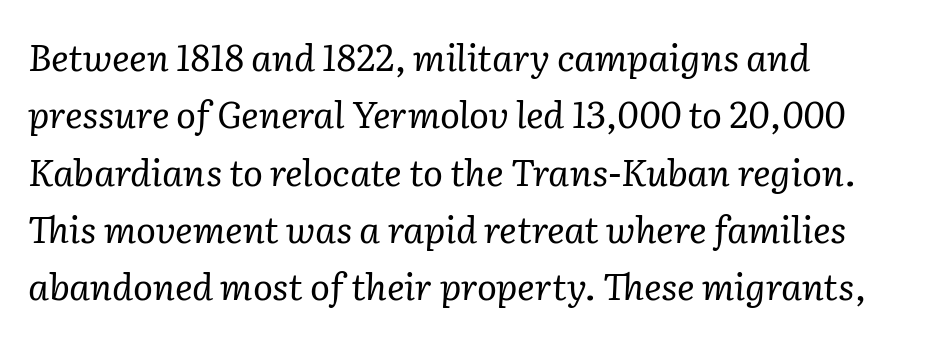
Q: Is the text bold? A: No.
Q: Is the text italic (slanted)? A: Yes, it leans right by about 2 degrees.
Q: Is the typeface a serif or a sans-serif typeface? A: Serif.
Q: Is the text underlined? A: No.
Q: How is the paragraph aligned? A: Left-aligned.
Q: Is the spacing between letters normal or unusually wide? A: Normal.
Q: Is the spacing between lines tight, normal or loose? A: Normal.
Q: Width (condensed, normal, or wide)? A: Normal.
Q: Stroke contrast? A: Low.
Q: x-height? A: Medium.
Q: Monospaced? A: No.
